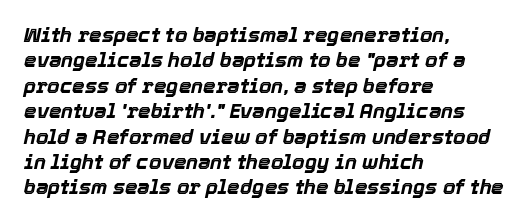
The image shows 20 px bold type, italic (leaning right); set left-aligned, normal line spacing (1.27x), normal letter spacing, not underlined.
